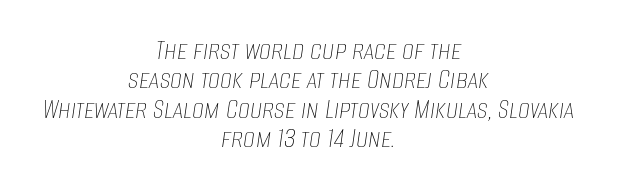
The face used here is proportionally spaced, like ordinary book or web type. The letters sit at their default tracking, neither squeezed nor spread. Does the leading feel generous? Not at all — it's pinched. No chunkiness to these letters — they're not bold. If you folded the block vertically in half, each line would mirror itself in length. Looking at the ascenders, they clearly lean.
